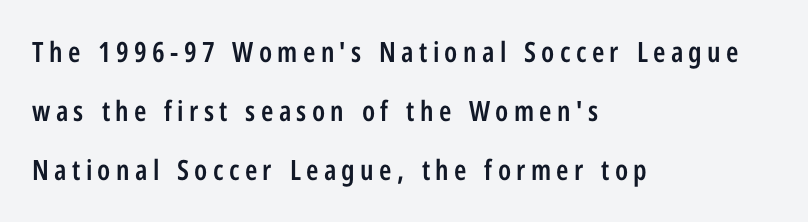
Q: Is the text bold? A: Semi-bold.
Q: Is the text italic (slanted)? A: No, it is upright.
Q: Is the typeface a serif or a sans-serif typeface? A: Sans-serif.
Q: Is the text underlined? A: No.
Q: How is the paragraph aligned? A: Left-aligned.
Q: Is the spacing between lines tight, normal or loose? A: Loose.
Q: Width (condensed, normal, or wide)? A: Condensed.
Q: Stroke contrast? A: Low.
Q: x-height? A: Medium.
Q: Monospaced? A: No.
